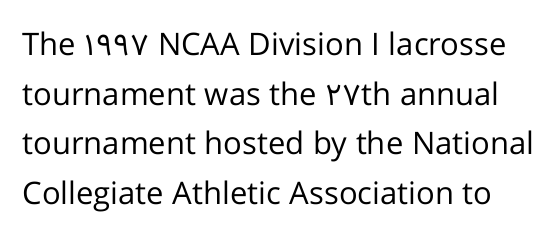
Posture: straight, roman, zero tilt. Letterform terminals end flat and unadorned throughout the passage. Spacing verdict: proportional, widths tailored to each character. Here the glyphs are tracked normally, forming tight word shapes. Quick note: interline space is typical.
